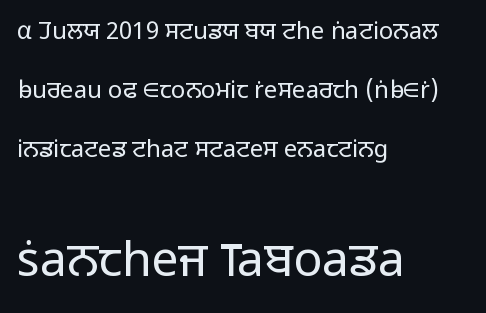
{"serif": "no", "italic": "no", "bold": "no", "weight": "light", "width": "normal", "stroke_contrast": "low", "x_height": "medium", "monospaced": "no", "underline": "no", "align": "left", "line_spacing": "loose", "line_spacing_ratio": 2.45, "letter_spacing": "normal", "letter_spacing_em": 0.0, "larger_block": "second", "size_ratio": 2.0, "glyph_px": 48}
